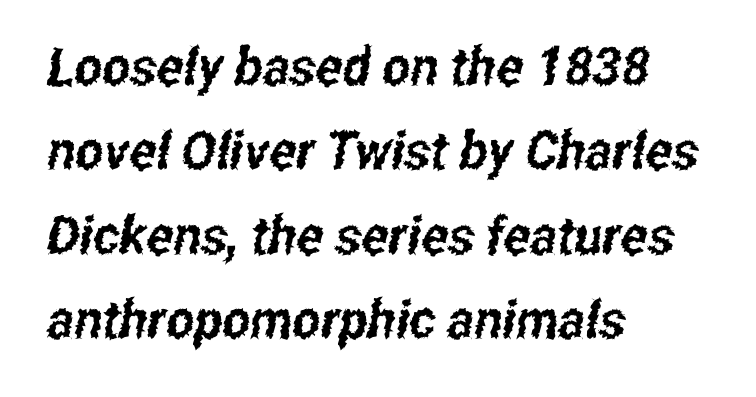
Q: Is the typeface a serif or a sans-serif typeface? A: Sans-serif.
Q: Is the text underlined? A: No.
Q: How is the paragraph aligned? A: Left-aligned.
Q: Is the spacing between letters normal or unusually wide? A: Normal.
Q: Is the spacing between lines tight, normal or loose? A: Normal.
Q: Width (condensed, normal, or wide)? A: Condensed.
Q: Stroke contrast? A: Low.
Q: x-height? A: Medium.
Q: Monospaced? A: No.
